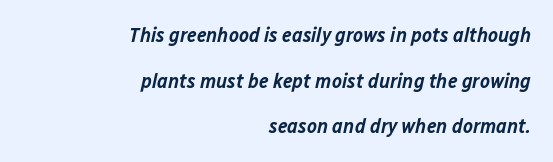
Observe the ordinary spacing: letters are neighbours, not strangers. Typeset ragged left — the right edge is the straight one. One glance says open: line gaps are wider than usual. Style check: oblique. As a designer I'd log this as weight 600, semibold.
